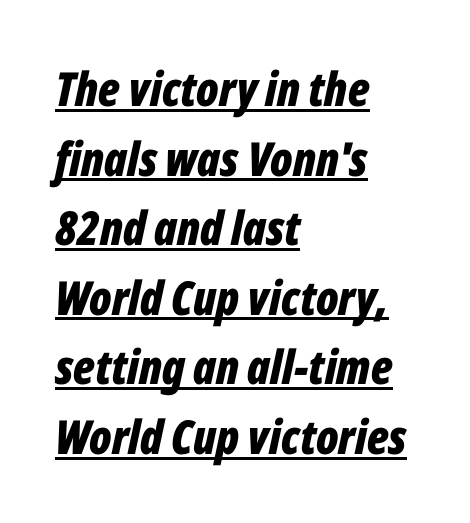
{"italic": "yes", "lean": "right", "slant_degrees": 12, "bold": "yes", "weight": "bold", "width": "condensed", "stroke_contrast": "low", "x_height": "medium", "monospaced": "no", "underline": "yes", "align": "left", "line_spacing": "normal", "line_spacing_ratio": 1.48, "letter_spacing": "normal", "letter_spacing_em": 0.0, "glyph_px": 47}
